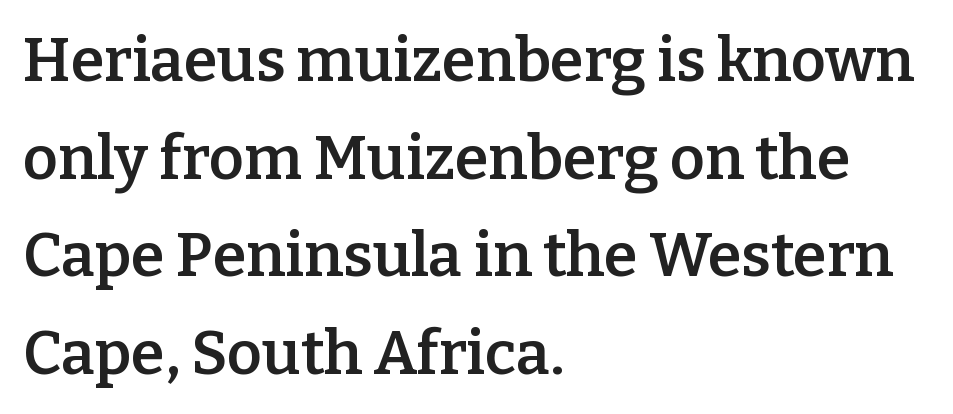
The image shows 61 px semibold serif type, upright; set left-aligned, normal line spacing (1.6x), normal letter spacing, not underlined; low stroke contrast and a medium x-height.
